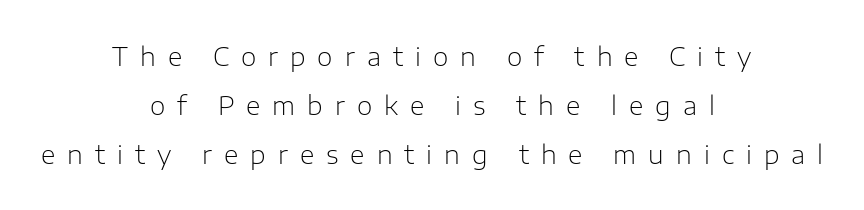
How would I describe the line gaps? Wide and relaxed. No word sits above an underline. The typography opts for an upright posture over an oblique one. The whitespace from short lines is split evenly between both sides. You could only call the tracking loose — the letters float apart. These glyphs show unthickened strokes, regular width or finer.
